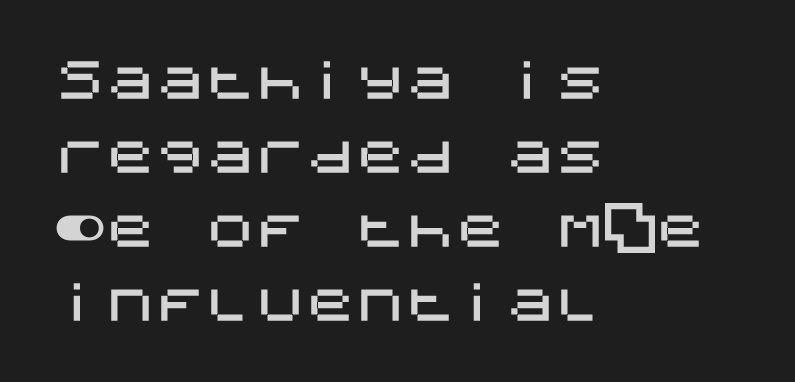
Q: Is the text italic (slanted)? A: No, it is upright.
Q: Is the typeface a serif or a sans-serif typeface? A: Sans-serif.
Q: Is the text underlined? A: No.
Q: How is the paragraph aligned? A: Left-aligned.
Q: Is the spacing between letters normal or unusually wide? A: Normal.
Q: Is the spacing between lines tight, normal or loose? A: Normal.
Q: Width (condensed, normal, or wide)? A: Normal.
Q: Stroke contrast? A: Medium.
Q: x-height? A: Large.
